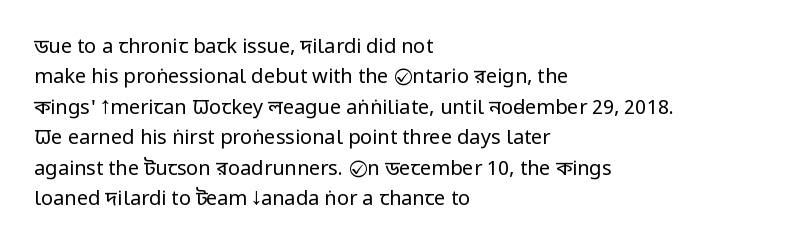
The image shows 20 px text type, upright; set left-aligned, normal line spacing (1.52x), normal letter spacing, not underlined.
